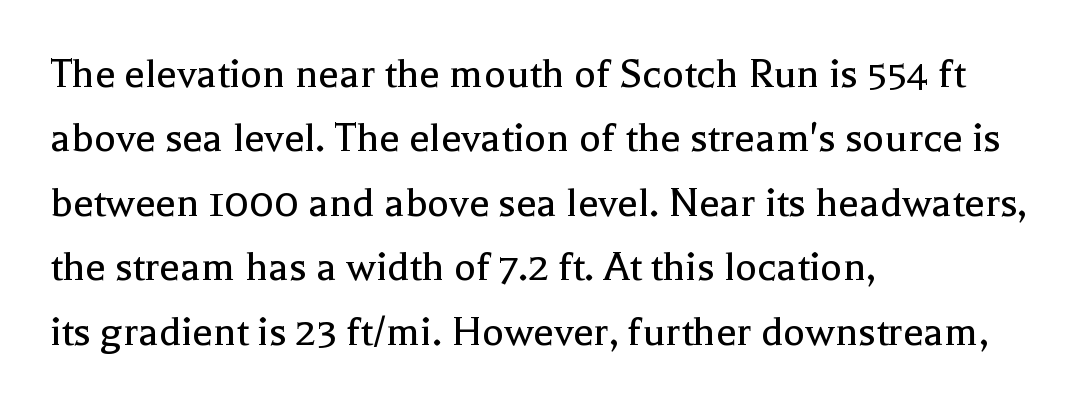
Line starts are locked; line ends wander. A light-to-regular cut is what we see here. Standard letterfit; no display-style spreading of the glyphs. Varying glyph widths throughout — classic text-font behaviour.
